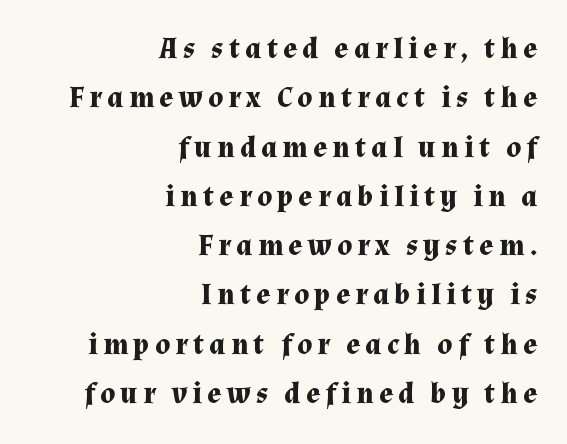
The image shows 29 px bold serif type, upright; set right-aligned, normal line spacing (1.7x), not underlined; medium stroke contrast and a medium x-height.
